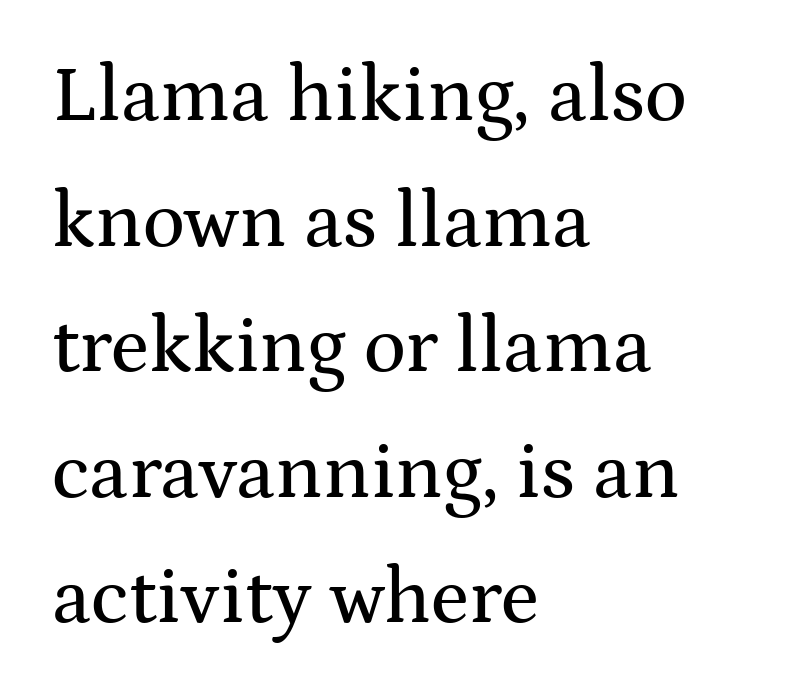
The image shows 79 px wide serif type, upright; set left-aligned, normal line spacing (1.59x), normal letter spacing, not underlined; medium stroke contrast and a medium x-height.
